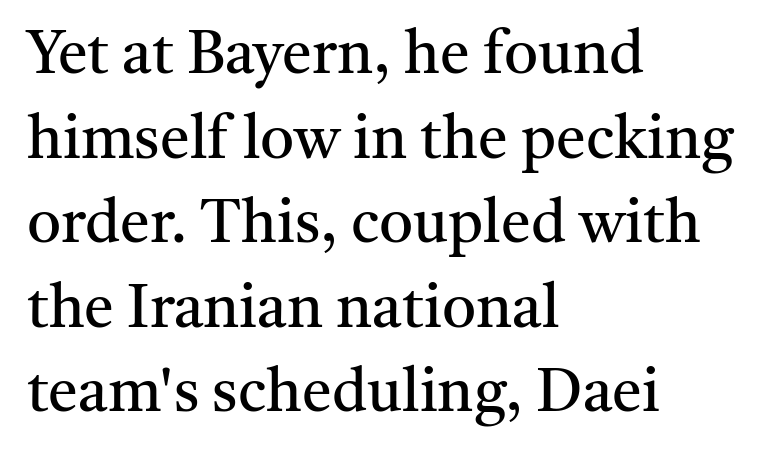
The image shows 60 px regular-weight serif type, upright; set left-aligned, normal line spacing (1.41x), normal letter spacing, not underlined; medium stroke contrast and a medium x-height.
